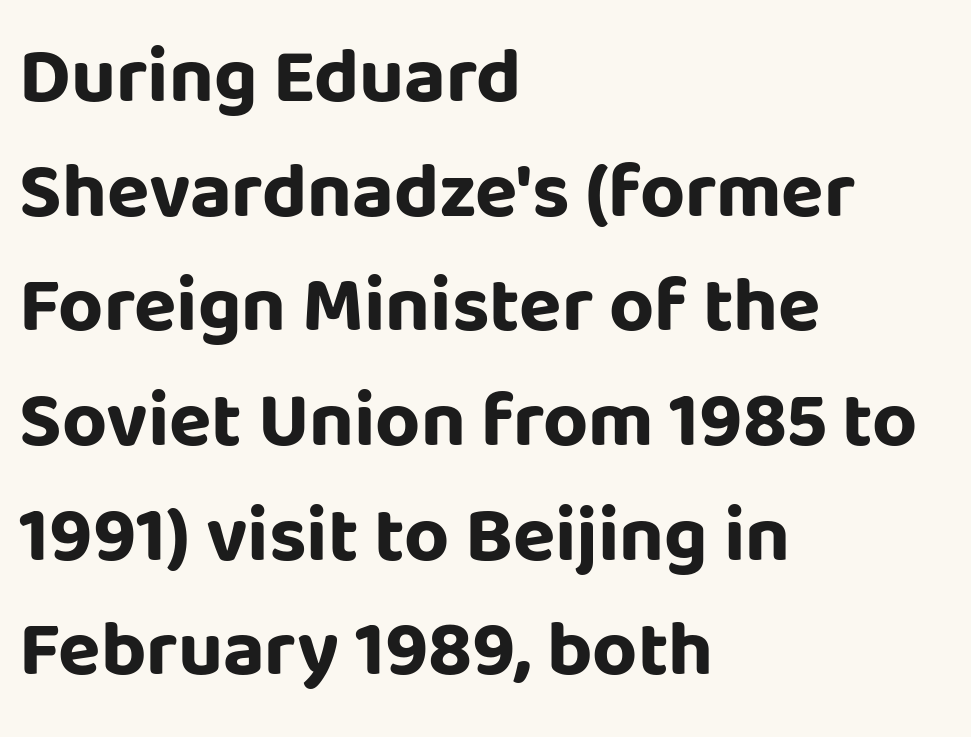
Q: Is the text bold? A: Yes.
Q: Is the text italic (slanted)? A: No, it is upright.
Q: Is the typeface a serif or a sans-serif typeface? A: Sans-serif.
Q: Is the text underlined? A: No.
Q: How is the paragraph aligned? A: Left-aligned.
Q: Is the spacing between letters normal or unusually wide? A: Normal.
Q: Is the spacing between lines tight, normal or loose? A: Normal.
Q: Width (condensed, normal, or wide)? A: Normal.
Q: Stroke contrast? A: Low.
Q: x-height? A: Large.
Q: Monospaced? A: No.
